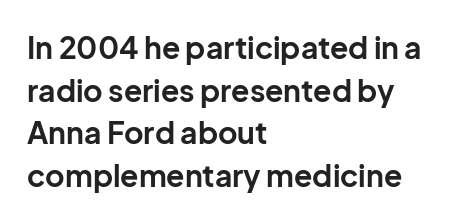
Q: Is the text bold? A: Yes.
Q: Is the text italic (slanted)? A: No, it is upright.
Q: Is the typeface a serif or a sans-serif typeface? A: Sans-serif.
Q: Is the text underlined? A: No.
Q: How is the paragraph aligned? A: Left-aligned.
Q: Is the spacing between letters normal or unusually wide? A: Normal.
Q: Is the spacing between lines tight, normal or loose? A: Normal.
Q: Width (condensed, normal, or wide)? A: Normal.
Q: Stroke contrast? A: Low.
Q: x-height? A: Medium.
Q: Monospaced? A: No.
